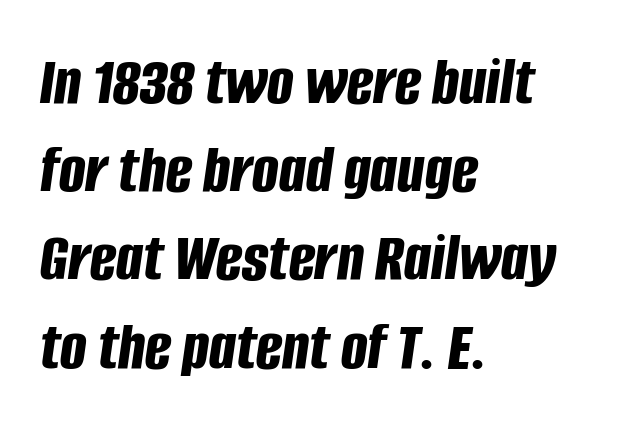
Q: Is the text bold? A: Yes.
Q: Is the text italic (slanted)? A: Yes, it leans right by about 8 degrees.
Q: Is the text underlined? A: No.
Q: How is the paragraph aligned? A: Left-aligned.
Q: Is the spacing between letters normal or unusually wide? A: Normal.
Q: Is the spacing between lines tight, normal or loose? A: Normal.
Q: Width (condensed, normal, or wide)? A: Condensed.
Q: Stroke contrast? A: Low.
Q: x-height? A: Large.
Q: Monospaced? A: No.
